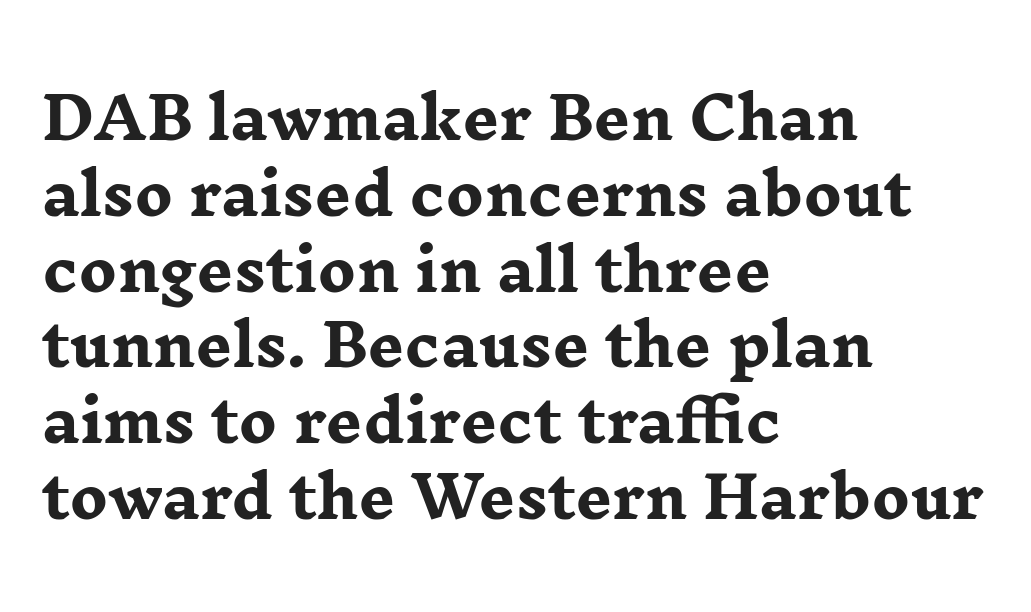
Ordinary non-slanted type is in use. The strokes are fattened all the way to bold. The leading is moderate, giving the passage an even texture. Horizontal alignment here is leftward, the default for most running prose.
